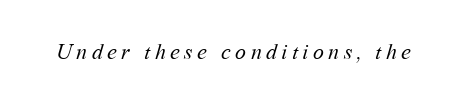
{"bold": "no", "underline": "no", "letter_spacing": "wide", "letter_spacing_em": 0.2, "glyph_px": 22}
